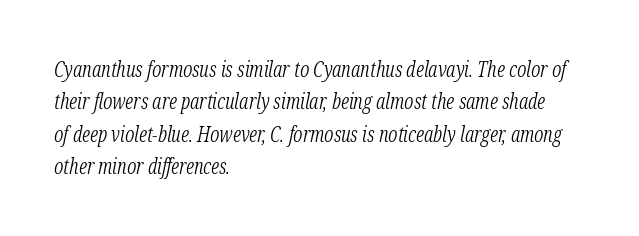
The image shows 21 px text type, italic (leaning right); set left-aligned, normal line spacing (1.54x), normal letter spacing, not underlined.
